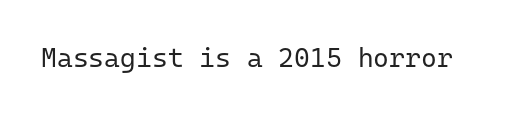
Q: Is the text bold? A: No.
Q: Is the text italic (slanted)? A: No, it is upright.
Q: Is the text underlined? A: No.
Q: Is the spacing between letters normal or unusually wide? A: Normal.
